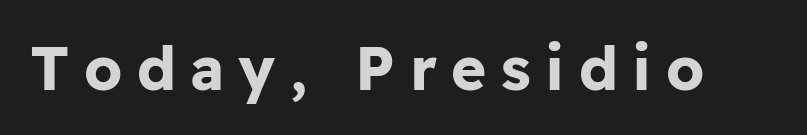
The image shows 60 px bold sans-serif type, upright; set unusually wide letter spacing (+0.24 em), not underlined; low stroke contrast and a medium x-height.
